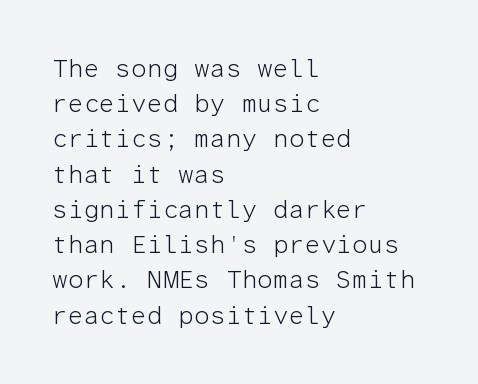
The image shows 25 px text type, upright; set left-aligned, normal line spacing (1.41x), normal letter spacing, not underlined.
